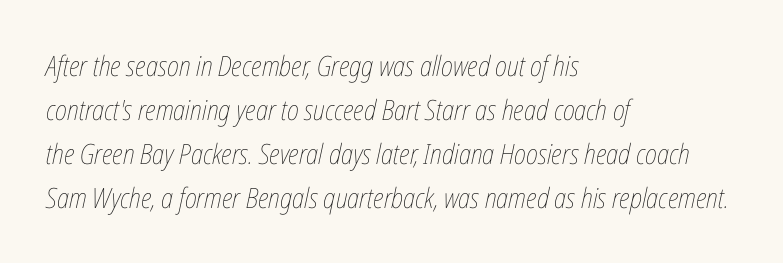
The image shows 28 px thin, condensed type, italic (leaning right); set left-aligned, normal line spacing (1.57x), normal letter spacing, not underlined; low stroke contrast and a medium x-height.
